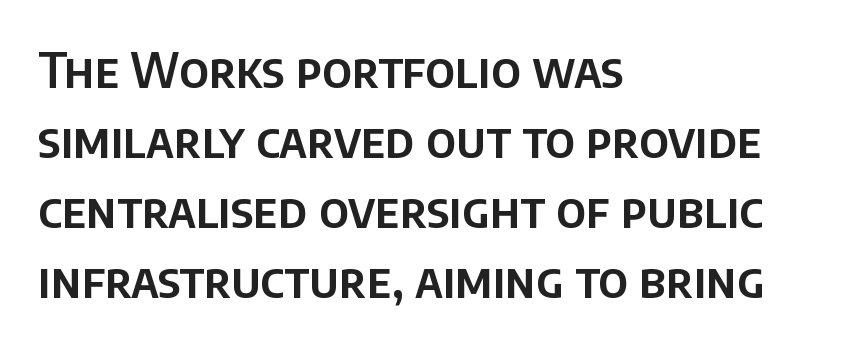
Q: Is the text italic (slanted)? A: No, it is upright.
Q: Is the typeface a serif or a sans-serif typeface? A: Sans-serif.
Q: Is the text underlined? A: No.
Q: How is the paragraph aligned? A: Left-aligned.
Q: Is the spacing between letters normal or unusually wide? A: Normal.
Q: Is the spacing between lines tight, normal or loose? A: Normal.
Q: Width (condensed, normal, or wide)? A: Normal.
Q: Stroke contrast? A: Low.
Q: x-height? A: Large.
Q: Monospaced? A: No.
